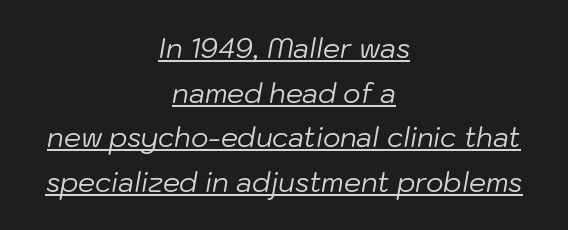
Slanted lettering throughout. Emphasis is given by a line drawn under the lettering. Weight class: somewhere from thin through regular. Nothing unusual about the tracking: characters are spaced as the font intends. The space between consecutive lines is moderate. The whitespace from short lines is split evenly between both sides.
